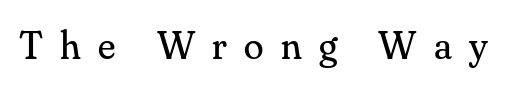
Q: Is the text bold? A: No.
Q: Is the text italic (slanted)? A: No, it is upright.
Q: Is the typeface a serif or a sans-serif typeface? A: Serif.
Q: Is the text underlined? A: No.
Q: Is the spacing between letters normal or unusually wide? A: Unusually wide.
Q: Width (condensed, normal, or wide)? A: Normal.
Q: Stroke contrast? A: Medium.
Q: x-height? A: Small.
Q: Monospaced? A: No.
